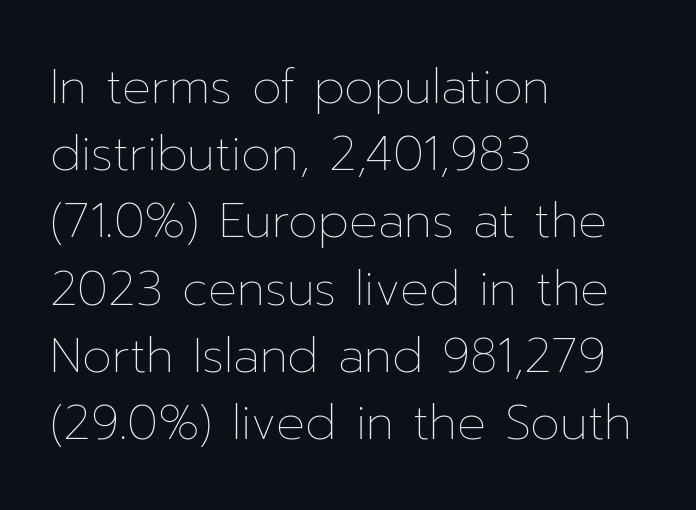
The image shows 48 px thin type, upright; set left-aligned, normal line spacing (1.4x), normal letter spacing, not underlined; low stroke contrast and a medium x-height.
